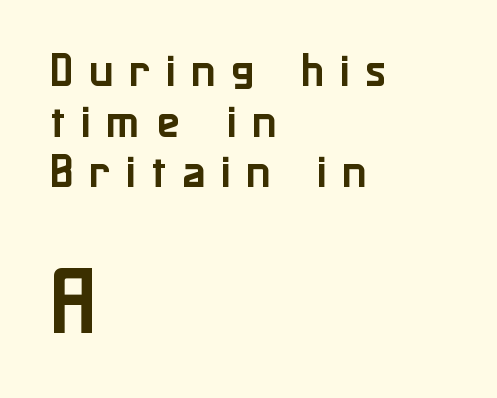
Only glyphs here, with clear space below each row. Note: smaller setting up top, larger setting below. The lettering holds an erect, upright posture throughout. Each letter keeps its own natural width here, so spacing adapts to shape.
